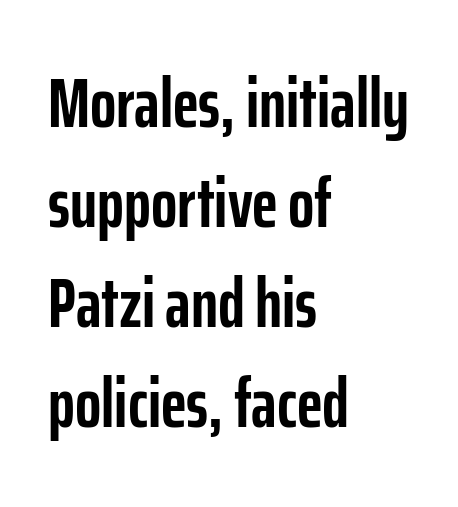
The image shows 69 px semibold, condensed sans-serif type, upright; set left-aligned, normal line spacing (1.45x), normal letter spacing, not underlined; low stroke contrast and a medium x-height.
